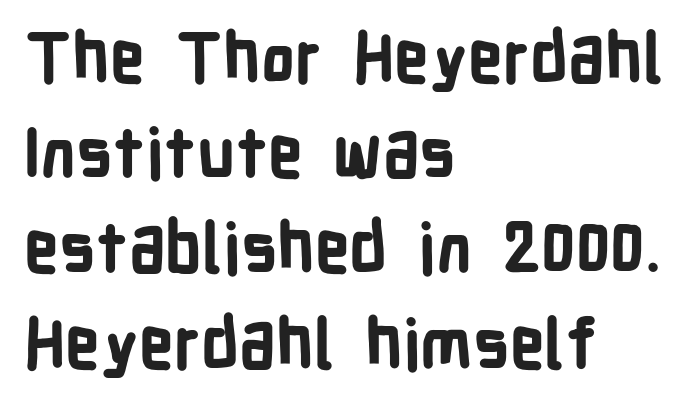
{"serif": "no", "italic": "no", "bold": "yes", "weight": "bold", "width": "condensed", "stroke_contrast": "low", "x_height": "medium", "monospaced": "no", "underline": "no", "align": "left", "line_spacing": "normal", "line_spacing_ratio": 1.4, "letter_spacing": "normal", "letter_spacing_em": 0.0, "glyph_px": 68}
